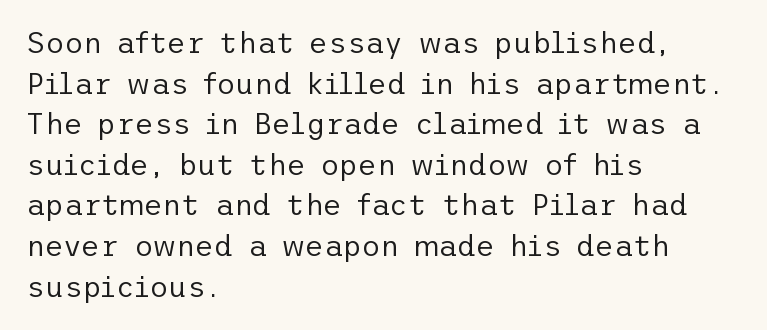
{"serif": "no", "italic": "no", "bold": "no", "weight": "regular", "width": "normal", "stroke_contrast": "low", "x_height": "medium", "underline": "no", "align": "left", "line_spacing": "normal", "line_spacing_ratio": 1.4, "letter_spacing": "normal", "letter_spacing_em": 0.0, "glyph_px": 29}
